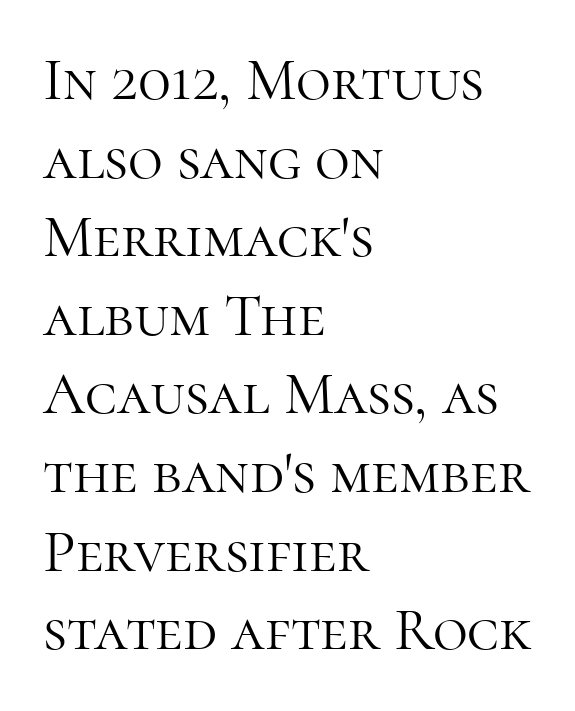
Q: Is the text bold? A: No.
Q: Is the text italic (slanted)? A: No, it is upright.
Q: Is the typeface a serif or a sans-serif typeface? A: Serif.
Q: Is the text underlined? A: No.
Q: How is the paragraph aligned? A: Left-aligned.
Q: Is the spacing between letters normal or unusually wide? A: Normal.
Q: Is the spacing between lines tight, normal or loose? A: Normal.
Q: Width (condensed, normal, or wide)? A: Normal.
Q: Stroke contrast? A: High.
Q: x-height? A: Medium.
Q: Monospaced? A: No.
